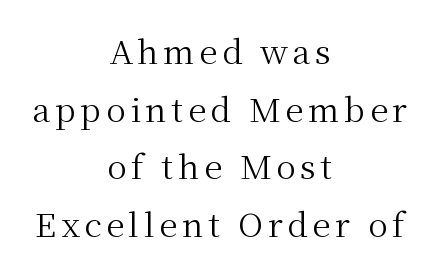
Nothing heavy about these letters — not bold at all. Does the copy run flush right? No — it is centered line by line. Any mark beneath the type? The region is blank. Think of a printed novel: that variable character pitch is what you see here.
